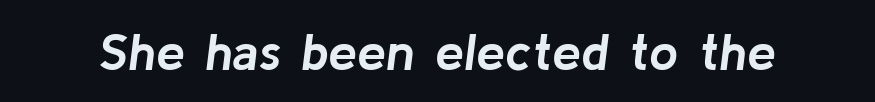
The image shows 52 px semibold type, italic (leaning right); set normal letter spacing, not underlined; low stroke contrast and a medium x-height.
